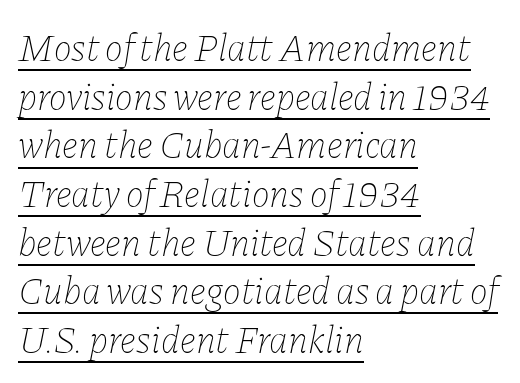
The image shows 38 px thin type, italic (leaning right); set left-aligned, normal line spacing (1.28x), normal letter spacing, underlined; low stroke contrast and a medium x-height.
